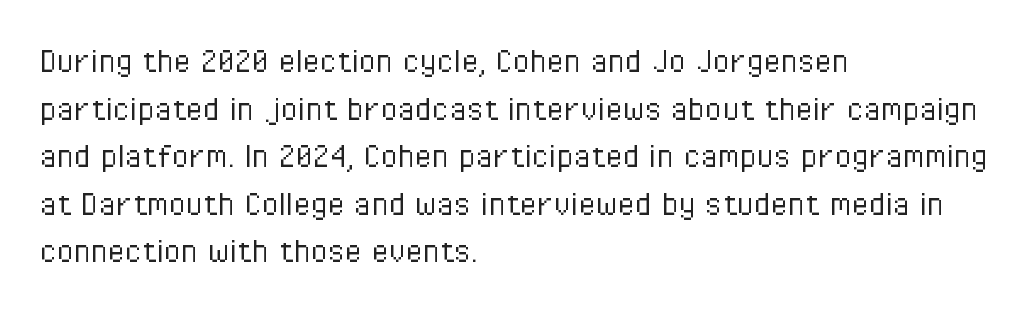
{"serif": "no", "italic": "no", "bold": "no", "weight": "light", "width": "condensed", "stroke_contrast": "low", "x_height": "medium", "monospaced": "no", "underline": "no", "align": "left", "line_spacing_ratio": 1.22, "letter_spacing": "normal", "letter_spacing_em": 0.0, "glyph_px": 39}
